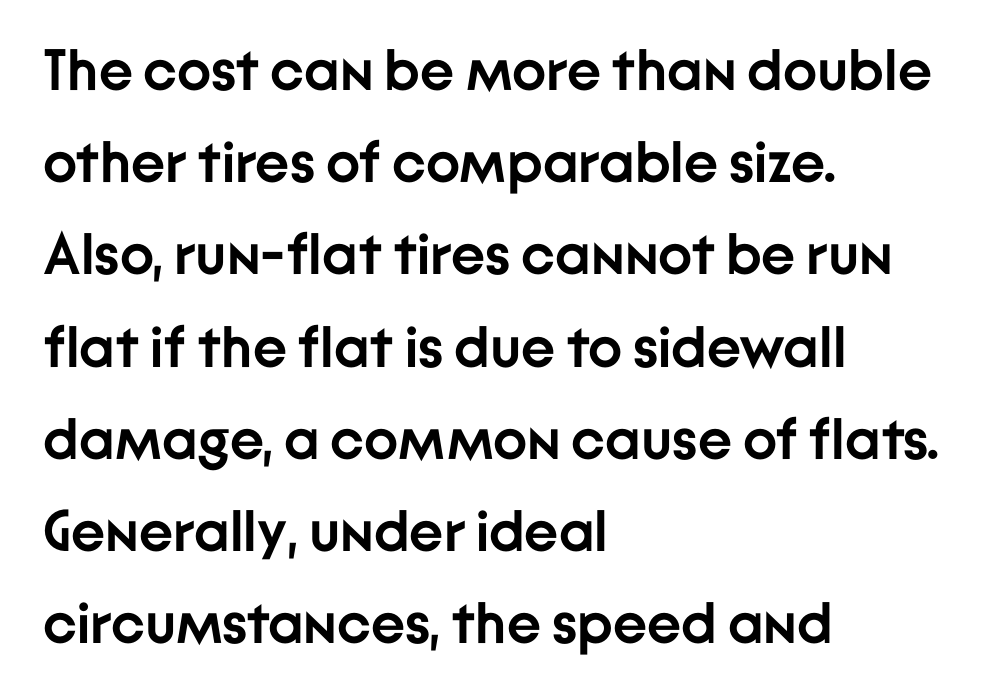
The image shows 58 px semibold sans-serif type, upright; set left-aligned, normal line spacing (1.59x), normal letter spacing, not underlined; low stroke contrast and a medium x-height.
